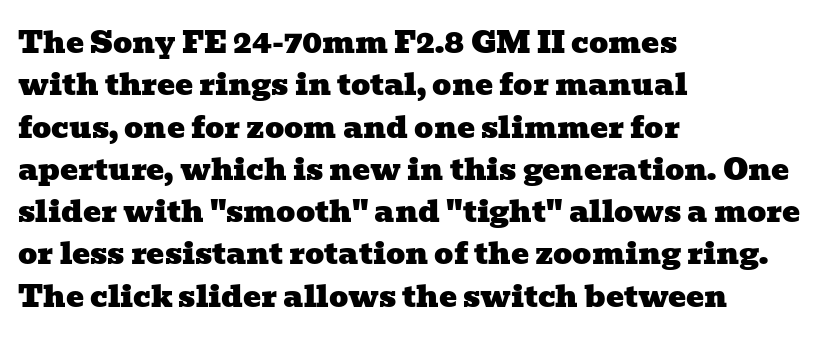
Q: Is the typeface a serif or a sans-serif typeface? A: Serif.
Q: Is the text underlined? A: No.
Q: How is the paragraph aligned? A: Left-aligned.
Q: Is the spacing between letters normal or unusually wide? A: Normal.
Q: Is the spacing between lines tight, normal or loose? A: Normal.
Q: Width (condensed, normal, or wide)? A: Wide.
Q: Stroke contrast? A: Low.
Q: x-height? A: Medium.
Q: Monospaced? A: No.
